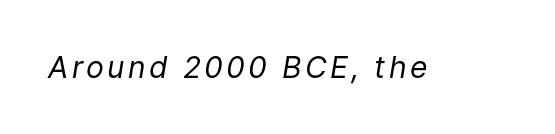
{"italic": "yes", "lean": "right", "slant_degrees": 9, "bold": "no", "weight": "regular", "width": "normal", "stroke_contrast": "low", "x_height": "medium", "monospaced": "no", "underline": "no", "glyph_px": 30}
